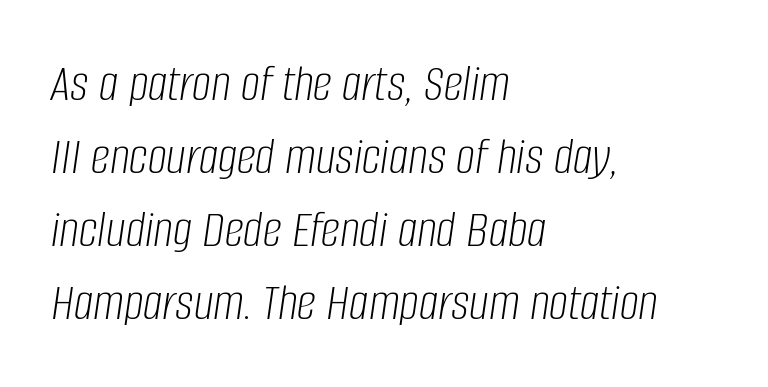
The image shows 54 px light, condensed type, italic (leaning right); set left-aligned, normal line spacing (1.35x), normal letter spacing, not underlined; low stroke contrast and a large x-height.
